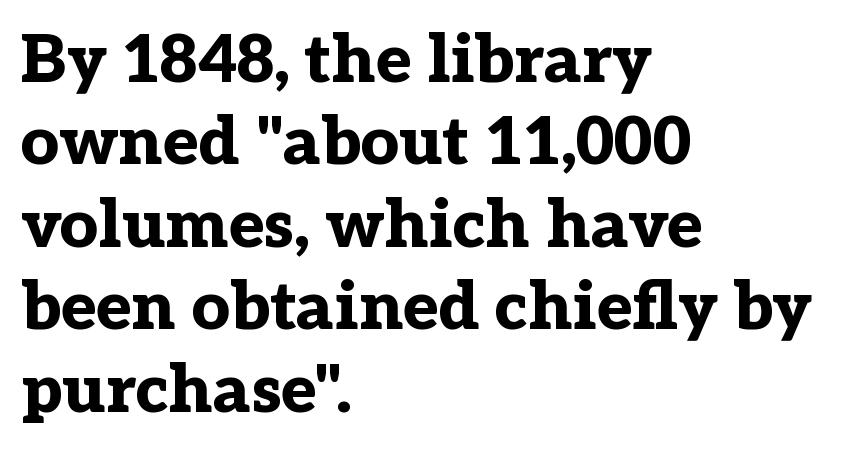
Does the type have serifs? Yes, each stem ends in a small foot. Note the varied advance widths — an 'i' is clearly narrower than an 'm'. The gap between lines stays unmarked. Nope, not italic — everything's standing straight.
